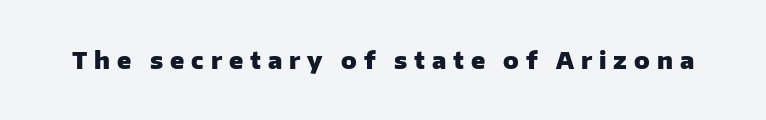
The image shows 23 px bold type, upright; set unusually wide letter spacing (+0.3 em), not underlined.
